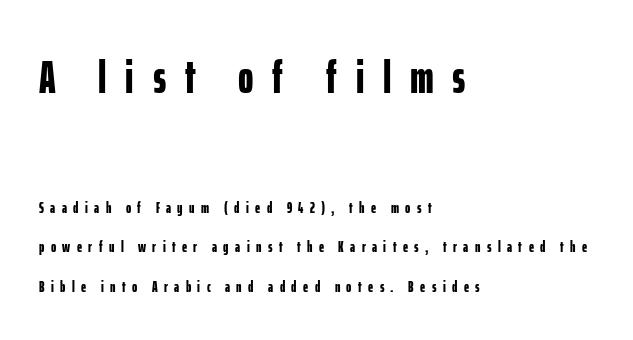
Q: Is the text bold? A: Yes.
Q: Is the text italic (slanted)? A: No, it is upright.
Q: Is the typeface a serif or a sans-serif typeface? A: Sans-serif.
Q: Is the text underlined? A: No.
Q: How is the paragraph aligned? A: Left-aligned.
Q: Is the spacing between letters normal or unusually wide? A: Unusually wide.
Q: Is the spacing between lines tight, normal or loose? A: Loose.
Q: Which block of text is set in a larger size, the first (top) or the second (bottom)? A: The first (top) one.
Q: Width (condensed, normal, or wide)? A: Condensed.
Q: Stroke contrast? A: Low.
Q: x-height? A: Medium.
Q: Monospaced? A: No.
